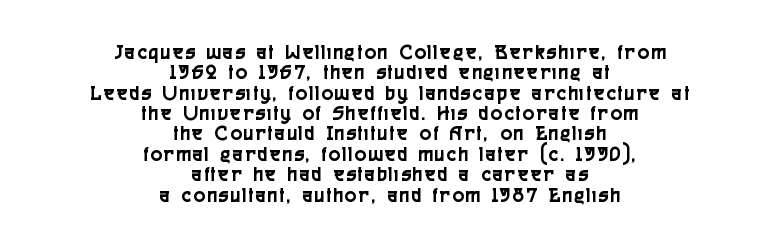
Q: Is the text italic (slanted)? A: No, it is upright.
Q: Is the text underlined? A: No.
Q: How is the paragraph aligned? A: Centered.
Q: Is the spacing between lines tight, normal or loose? A: Tight.
